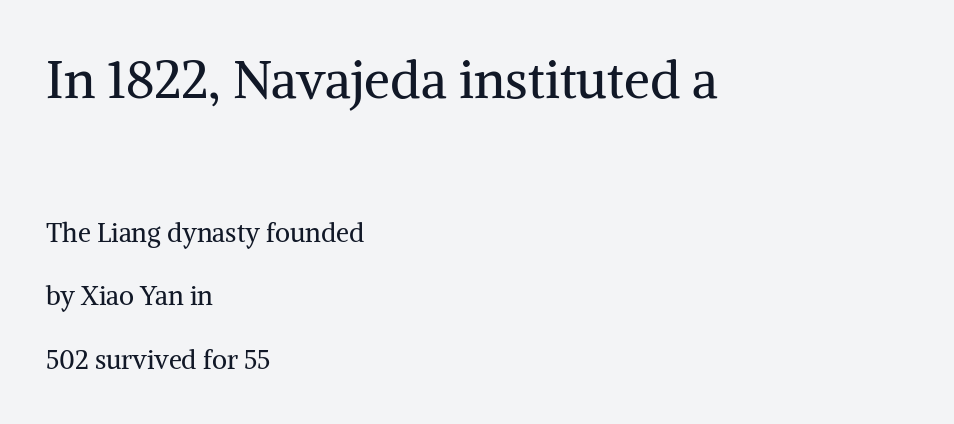
The baseline area is clear. The rendering uses a large line-height, opening up the rows. The passage is arranged the way most books set body copy — flush left. These lines are composed in type with serifs.
